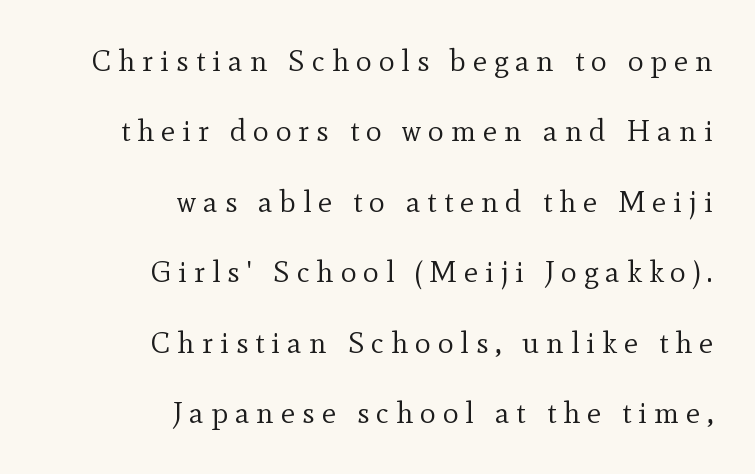
Observe the wide spacing: letters keep a clear distance from each other. This sample has the flowing, uneven cadence of proportional lettering. This rendering uses right alignment, leaving the left contour irregular. Check the space under the baseline: it is left empty.
